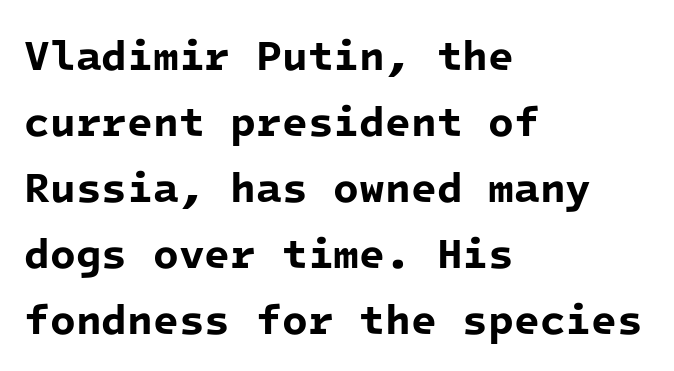
{"serif": "no", "bold": "yes", "weight": "bold", "width": "normal", "stroke_contrast": "low", "x_height": "medium", "monospaced": "yes", "underline": "no", "align": "left", "line_spacing": "normal", "line_spacing_ratio": 1.57, "letter_spacing": "normal", "letter_spacing_em": 0.0, "glyph_px": 42}
